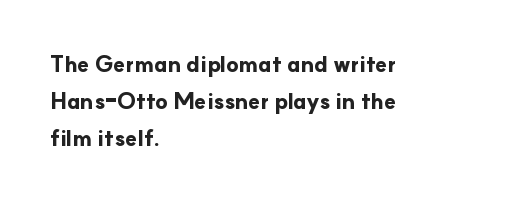
The area under the type is left untouched. The glyphs have the mass of a bold cut. A roman cut, with each character standing at attention. A typesetter would call this zero additional tracking.
